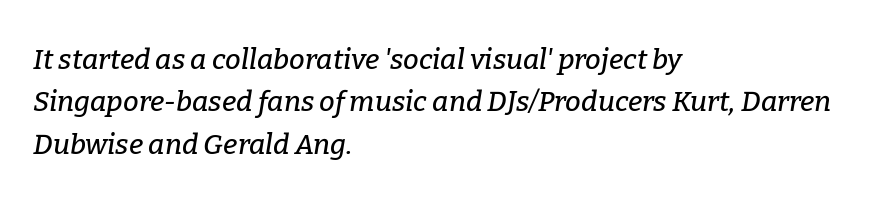
Inter-character spacing is left at the font's built-in metrics. Students, observe: this is what conventionally led text looks like. The foot of each line stays bare and open. These lines are set flush left with a ragged right edge.
